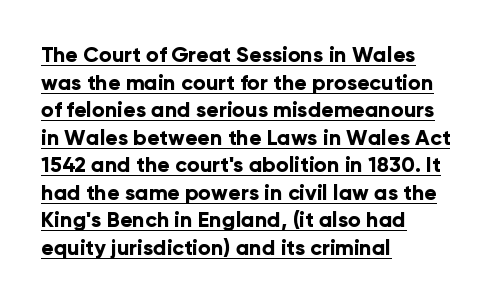
{"italic": "no", "bold": "yes", "underline": "yes", "align": "left", "line_spacing": "normal", "line_spacing_ratio": 1.31, "letter_spacing": "normal", "letter_spacing_em": 0.0, "glyph_px": 21}
